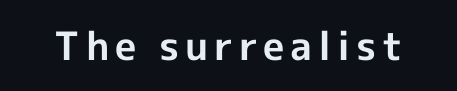
{"serif": "no", "italic": "no", "bold": "yes", "weight": "bold", "width": "normal", "x_height": "medium", "monospaced": "no", "underline": "no", "glyph_px": 39}
